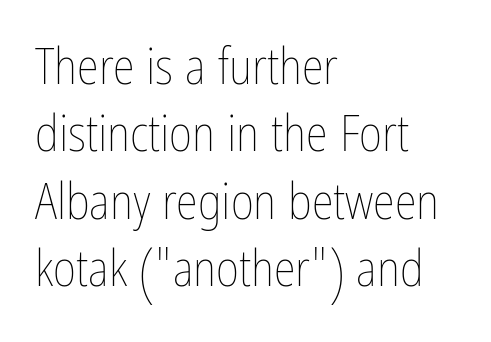
Q: Is the text bold? A: No.
Q: Is the text italic (slanted)? A: No, it is upright.
Q: Is the text underlined? A: No.
Q: How is the paragraph aligned? A: Left-aligned.
Q: Is the spacing between letters normal or unusually wide? A: Normal.
Q: Is the spacing between lines tight, normal or loose? A: Normal.
Q: Width (condensed, normal, or wide)? A: Condensed.
Q: Stroke contrast? A: Low.
Q: x-height? A: Medium.
Q: Monospaced? A: No.
